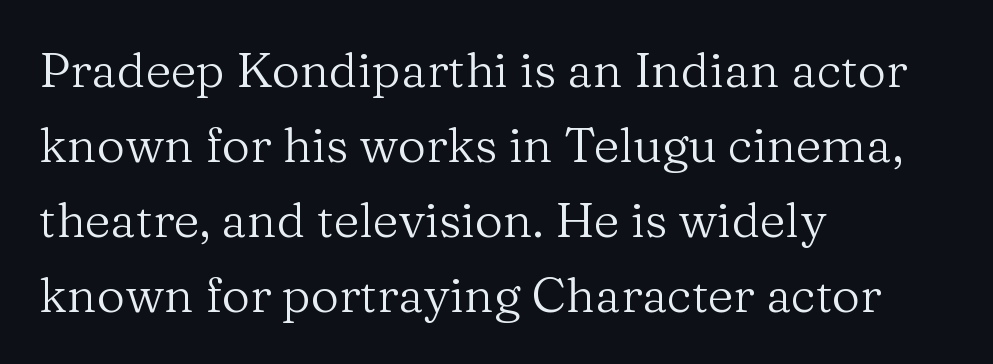
Designer's note — italics off, roman on. Leading: standard. A bare baseline throughout the passage. Layout note: lines flush left. Honestly, the letter spacing is just normal — you wouldn't notice it. A light-to-regular cut is what we see here.
